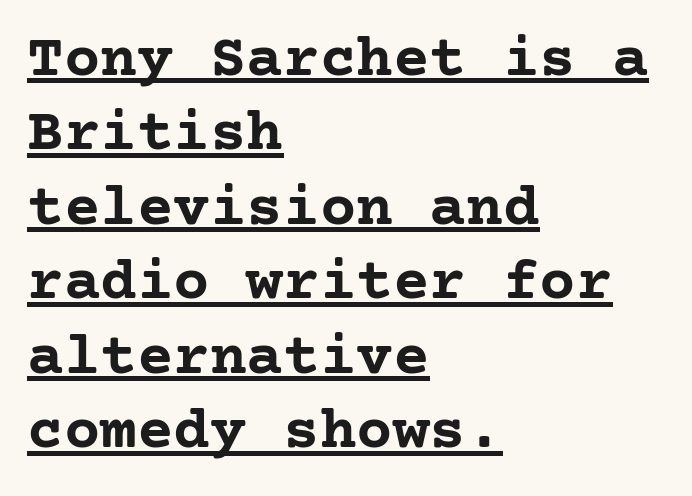
{"serif": "yes", "italic": "no", "bold": "yes", "weight": "semibold", "width": "normal", "stroke_contrast": "low", "x_height": "medium", "underline": "yes", "align": "left", "line_spacing_ratio": 1.22, "letter_spacing": "normal", "letter_spacing_em": 0.0, "glyph_px": 61}
